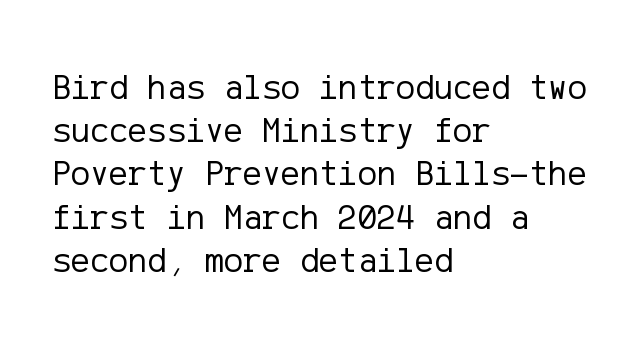
{"serif": "no", "italic": "no", "bold": "no", "weight": "regular", "width": "normal", "stroke_contrast": "low", "x_height": "medium", "underline": "no", "align": "left", "line_spacing_ratio": 1.2, "letter_spacing": "normal", "letter_spacing_em": 0.0, "glyph_px": 36}
